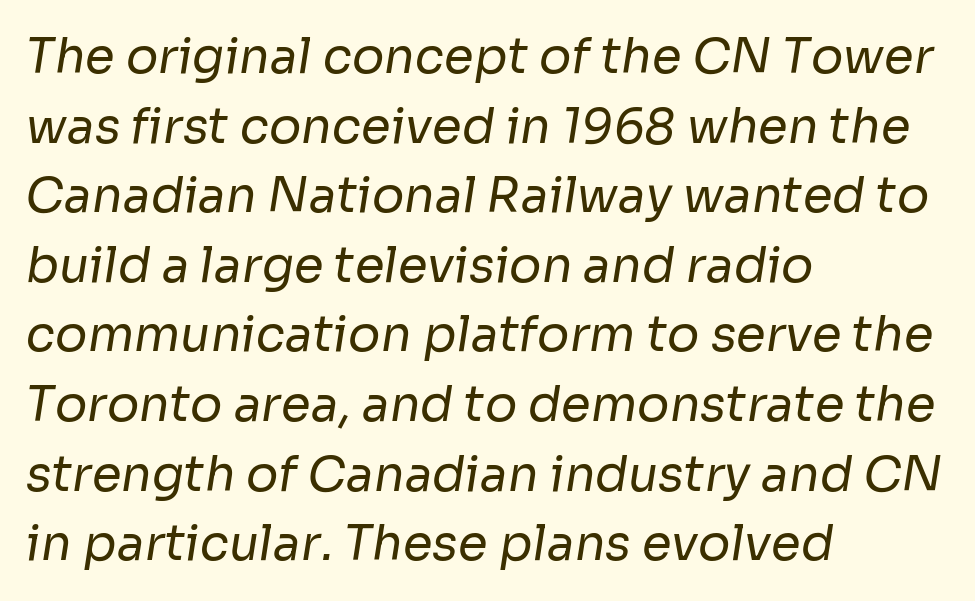
Think of a printed novel: that variable character pitch is what you see here. This sample uses a sans-serif face. Regular leading. How are the letters spaced? Ordinarily, with no added tracking. Vertical stems look standard width or narrower in stroke. The strip under each line holds only bare page.
